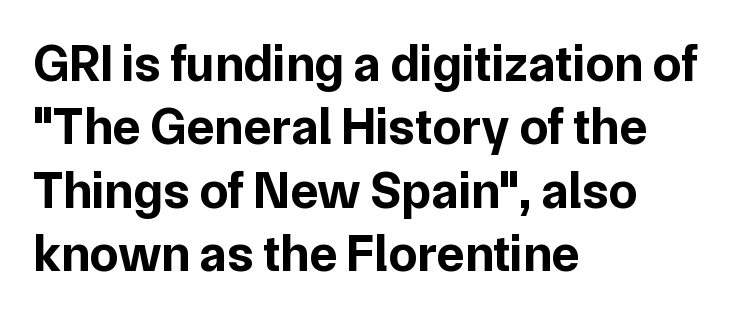
{"serif": "no", "italic": "no", "bold": "yes", "weight": "bold", "width": "normal", "stroke_contrast": "low", "x_height": "medium", "monospaced": "no", "underline": "no", "align": "left", "line_spacing_ratio": 1.22, "letter_spacing": "normal", "letter_spacing_em": 0.0, "glyph_px": 52}
